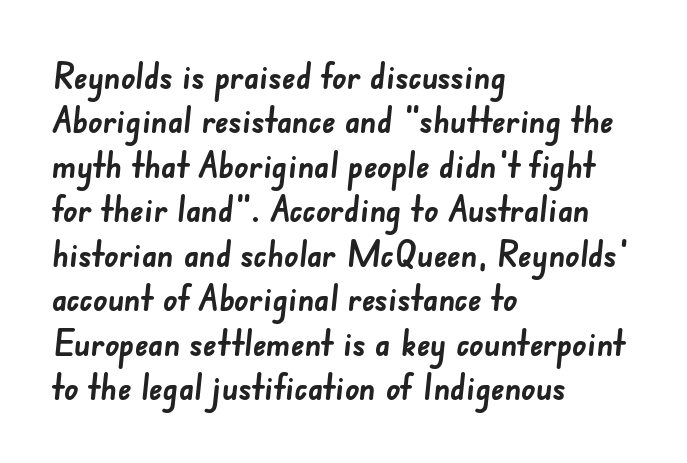
Descenders are the only things crossing below the line. The designer left line spacing at the default. Note: no serifs on the glyphs. Do the characters align in a grid? No, the font is proportional.
